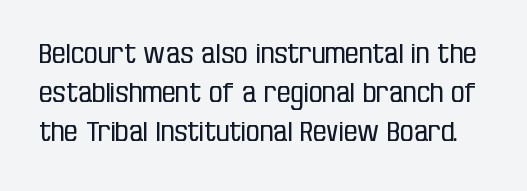
The cut favours lightness, reaching ordinary text weight at its darkest. Posture: straight, roman, zero tilt. The area under the type is left untouched. Regarding leading, the lines here are spaced in the standard way.
